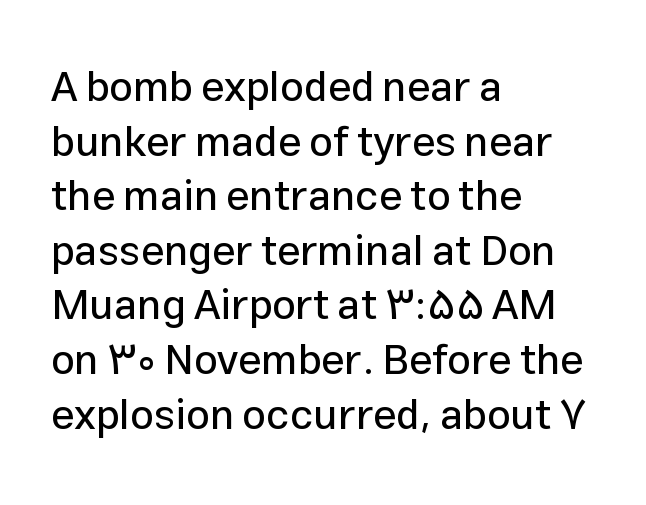
{"serif": "no", "italic": "no", "width": "normal", "stroke_contrast": "low", "x_height": "medium", "monospaced": "no", "underline": "no", "align": "left", "line_spacing": "normal", "line_spacing_ratio": 1.3, "letter_spacing": "normal", "letter_spacing_em": 0.0, "glyph_px": 42}
